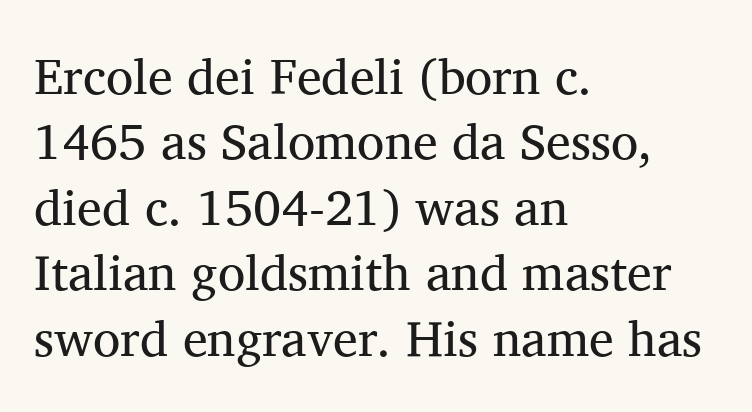
The ragged edge is on the right, which tells us the setting is flush left. Nope, not italic — everything's standing straight. Font category for this specimen: serif. The rendering uses natural spacing where letterforms have individual widths. Nobody touched the tracking dial on this one.
